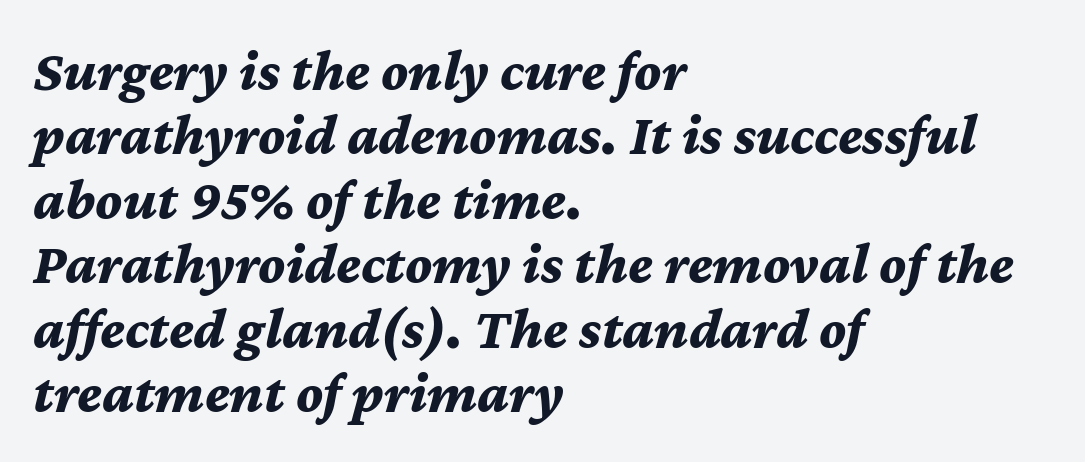
{"italic": "yes", "lean": "right", "slant_degrees": 12, "bold": "yes", "weight": "bold", "width": "normal", "stroke_contrast": "medium", "x_height": "medium", "monospaced": "no", "underline": "no", "align": "left", "line_spacing": "tight", "line_spacing_ratio": 1.11, "letter_spacing": "normal", "letter_spacing_em": 0.0, "glyph_px": 58}
